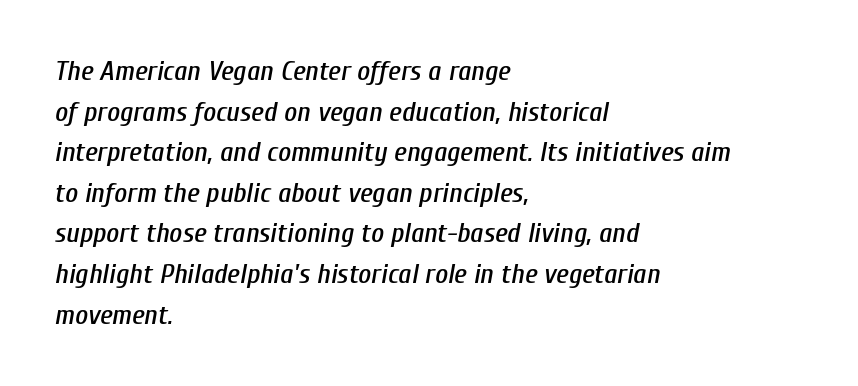
The image shows 28 px condensed type, italic (leaning right); set left-aligned, normal line spacing (1.45x), normal letter spacing, not underlined; low stroke contrast and a medium x-height.
